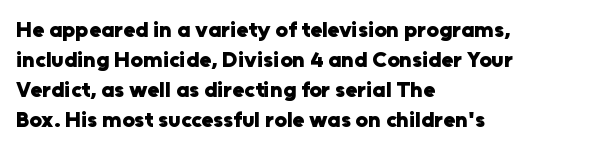
The image shows 22 px bold type, upright; set left-aligned, normal line spacing (1.37x), normal letter spacing, not underlined.
